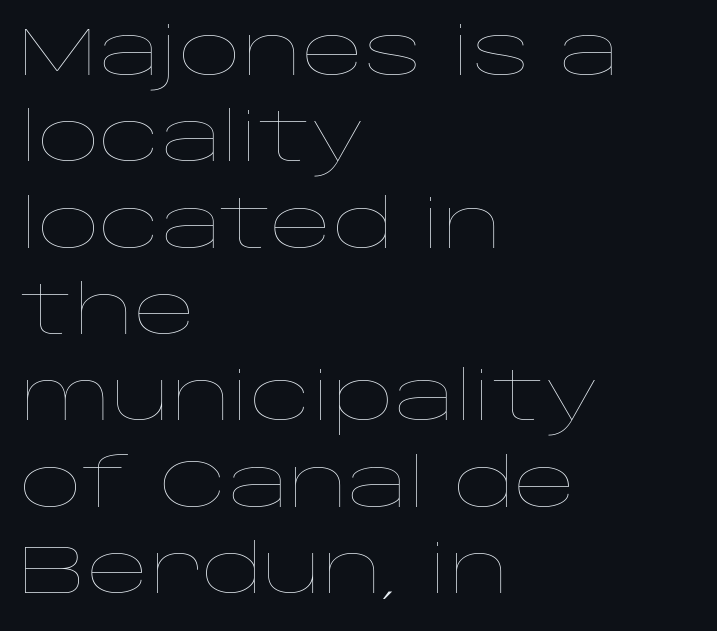
The face used here is proportionally spaced, like ordinary book or web type. Check under the words: just untouched page. Heaviness? Minimal to ordinary, like unemphasized prose. Upright lettering throughout. Leading matches the norm, producing a regular column. Where is the straight margin? On the left.
